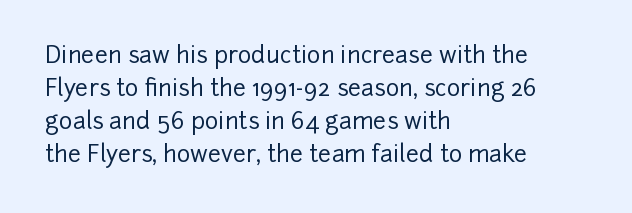
Q: Is the text italic (slanted)? A: No, it is upright.
Q: Is the text underlined? A: No.
Q: How is the paragraph aligned? A: Left-aligned.
Q: Is the spacing between letters normal or unusually wide? A: Normal.
Q: Is the spacing between lines tight, normal or loose? A: Normal.
